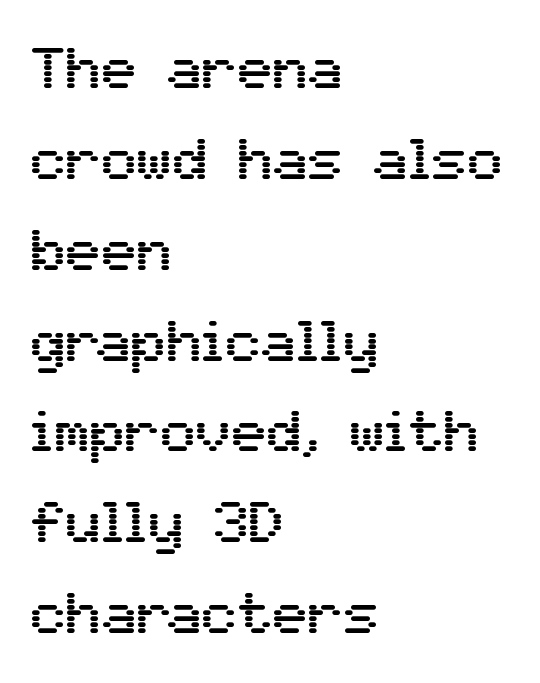
Q: Is the text italic (slanted)? A: No, it is upright.
Q: Is the typeface a serif or a sans-serif typeface? A: Sans-serif.
Q: Is the text underlined? A: No.
Q: How is the paragraph aligned? A: Left-aligned.
Q: Is the spacing between letters normal or unusually wide? A: Normal.
Q: Is the spacing between lines tight, normal or loose? A: Normal.
Q: Width (condensed, normal, or wide)? A: Normal.
Q: Stroke contrast? A: Medium.
Q: x-height? A: Medium.
Q: Monospaced? A: No.
